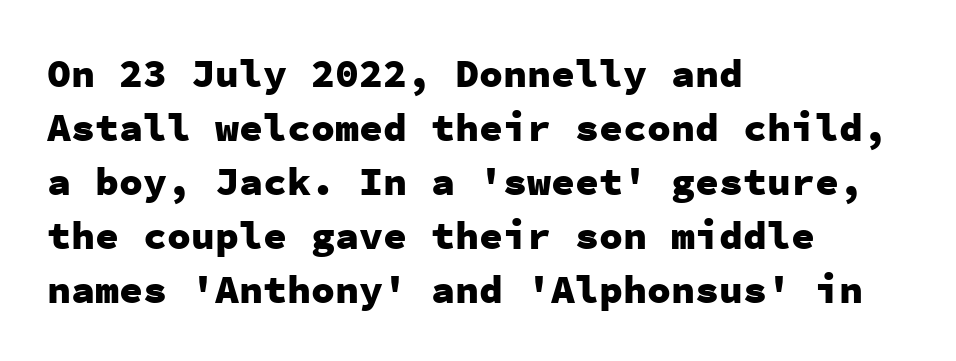
The image shows 40 px heavy sans-serif type, upright, monospaced; set left-aligned, normal line spacing (1.35x), normal letter spacing, not underlined; low stroke contrast and a medium x-height.
